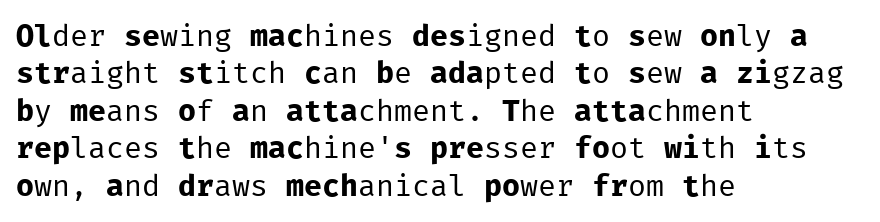
The image shows 30 px regular-weight sans-serif type, upright, monospaced; set left-aligned, normal line spacing (1.25x), normal letter spacing, not underlined; low stroke contrast and a medium x-height.
